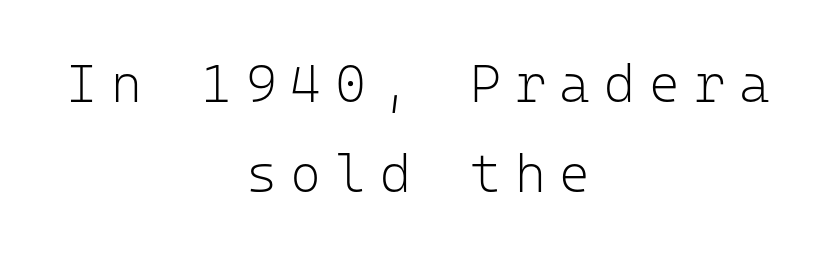
Q: Is the text bold? A: No.
Q: Is the text italic (slanted)? A: No, it is upright.
Q: Is the typeface a serif or a sans-serif typeface? A: Sans-serif.
Q: Is the text underlined? A: No.
Q: How is the paragraph aligned? A: Centered.
Q: Is the spacing between letters normal or unusually wide? A: Unusually wide.
Q: Is the spacing between lines tight, normal or loose? A: Normal.
Q: Width (condensed, normal, or wide)? A: Normal.
Q: Stroke contrast? A: Low.
Q: x-height? A: Medium.
Q: Monospaced? A: Yes.
